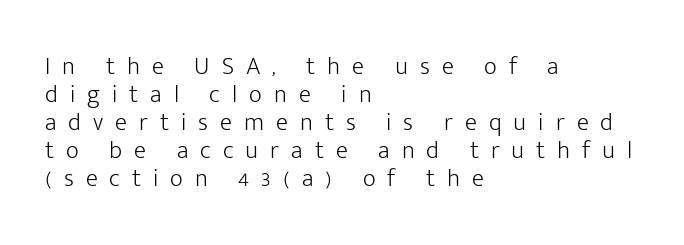
{"italic": "no", "bold": "no", "underline": "no", "align": "left", "line_spacing": "tight", "line_spacing_ratio": 1.12, "letter_spacing": "wide", "letter_spacing_em": 0.48, "glyph_px": 25}
